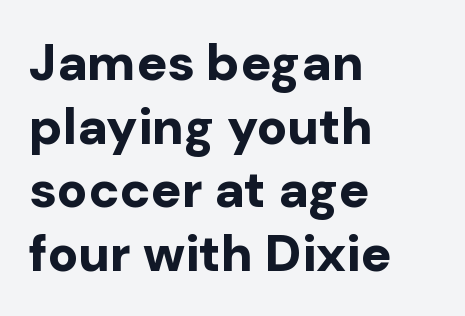
The image shows 51 px bold sans-serif type, upright; set left-aligned, normal line spacing (1.25x), normal letter spacing, not underlined; low stroke contrast and a medium x-height.
